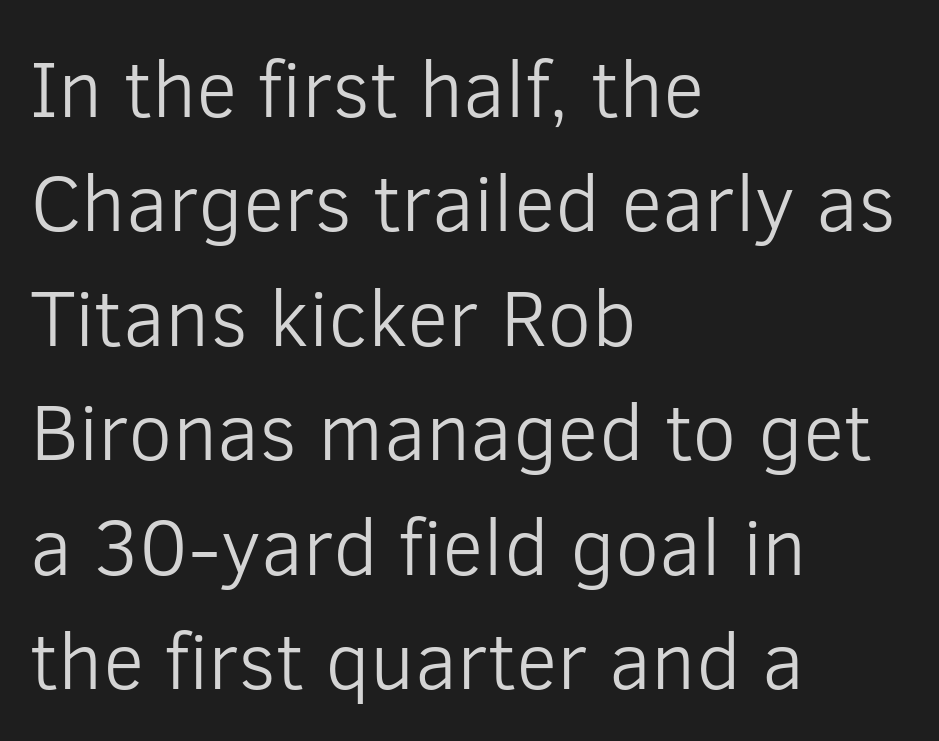
{"serif": "no", "italic": "no", "bold": "no", "weight": "light", "width": "normal", "stroke_contrast": "low", "x_height": "medium", "monospaced": "no", "underline": "no", "align": "left", "line_spacing": "normal", "line_spacing_ratio": 1.43, "letter_spacing": "normal", "letter_spacing_em": 0.0, "glyph_px": 80}
